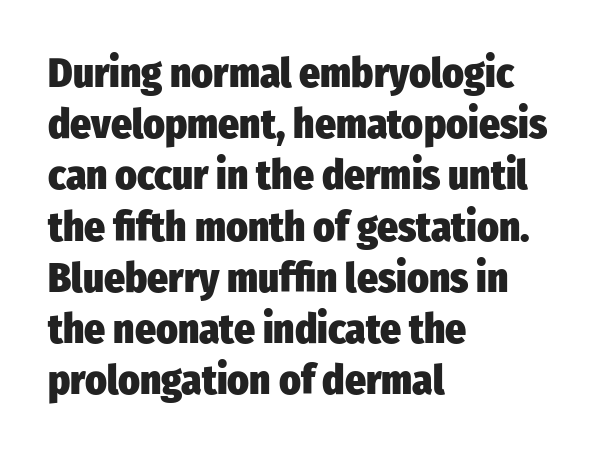
Strong, thick strokes mark this as bold type. Default kerning and tracking; the words read as compact shapes. Visually the block forms a straight wall on the left and a jagged coastline on the right. This rendering features lettering with no underline.
